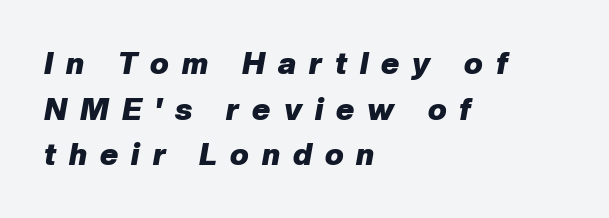
{"italic": "yes", "lean": "right", "slant_degrees": 10, "bold": "yes", "weight": "heavy", "width": "normal", "stroke_contrast": "low", "x_height": "medium", "monospaced": "no", "underline": "no", "align": "left", "line_spacing": "normal", "line_spacing_ratio": 1.47, "letter_spacing": "wide", "letter_spacing_em": 0.42, "glyph_px": 31}
